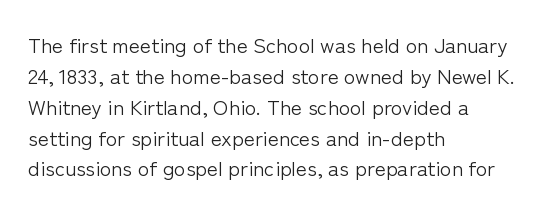
{"italic": "no", "bold": "no", "underline": "no", "align": "left", "line_spacing": "normal", "line_spacing_ratio": 1.47, "letter_spacing": "normal", "letter_spacing_em": 0.0, "glyph_px": 21}
